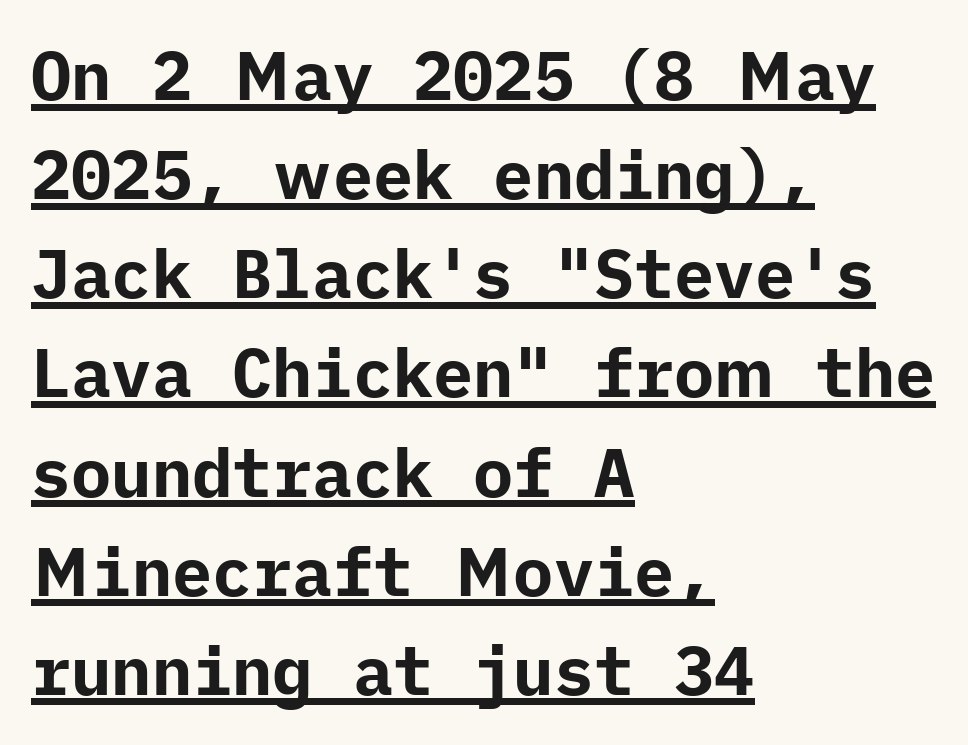
{"serif": "no", "italic": "no", "bold": "yes", "weight": "bold", "width": "normal", "stroke_contrast": "low", "x_height": "medium", "underline": "yes", "align": "left", "line_spacing": "normal", "line_spacing_ratio": 1.48, "letter_spacing": "normal", "letter_spacing_em": 0.0, "glyph_px": 67}
